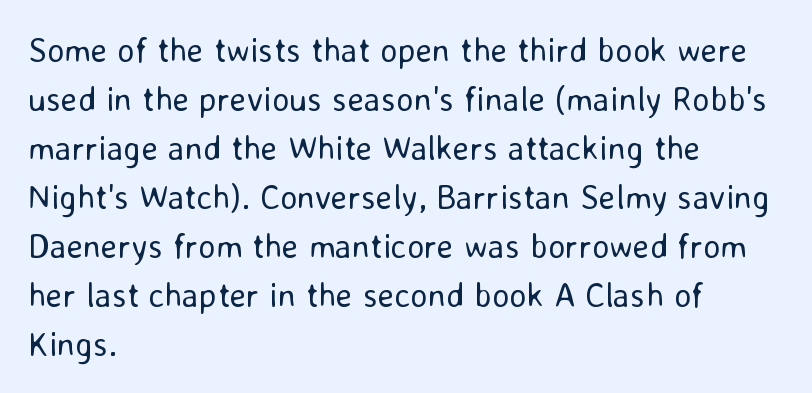
Q: Is the text bold? A: No.
Q: Is the text italic (slanted)? A: No, it is upright.
Q: Is the typeface a serif or a sans-serif typeface? A: Sans-serif.
Q: Is the text underlined? A: No.
Q: How is the paragraph aligned? A: Left-aligned.
Q: Is the spacing between letters normal or unusually wide? A: Normal.
Q: Is the spacing between lines tight, normal or loose? A: Normal.
Q: Width (condensed, normal, or wide)? A: Normal.
Q: Stroke contrast? A: Low.
Q: x-height? A: Medium.
Q: Monospaced? A: No.
